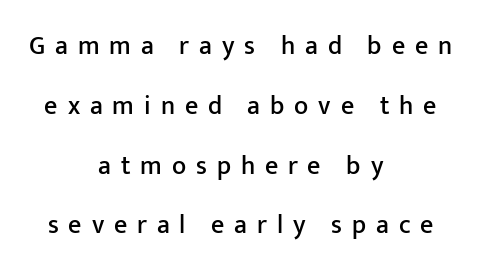
Style check: upright. Leading: increased. The zone under the glyphs is completely vacant. Letter spacing: wide.
